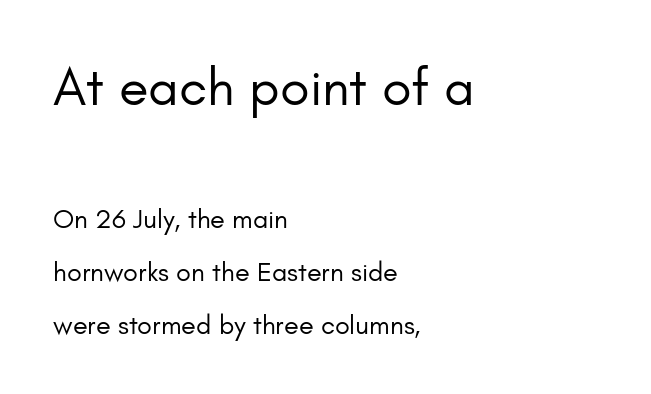
{"serif": "no", "italic": "no", "bold": "no", "weight": "regular", "width": "normal", "stroke_contrast": "low", "x_height": "small", "monospaced": "no", "underline": "no", "align": "left", "line_spacing": "loose", "line_spacing_ratio": 1.96, "letter_spacing": "normal", "letter_spacing_em": 0.0, "larger_block": "first", "size_ratio": 2.0, "glyph_px": 54}
